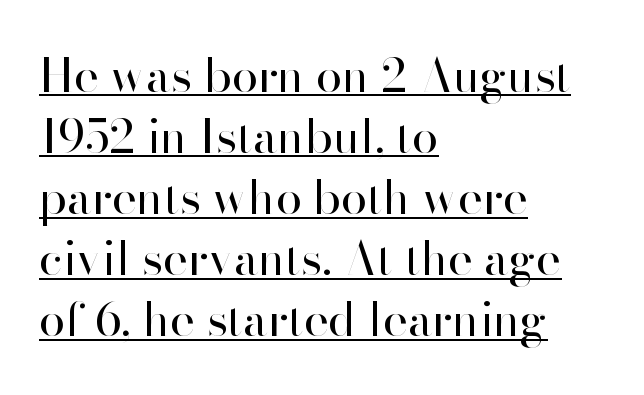
Do the characters align in a grid? No, the font is proportional. These lines are composed in type without serifs. The line-height multiplier appears to be the usual default. This is not heavy type; no bold has been used. Between one letter and the next there's only the usual sliver of space.
